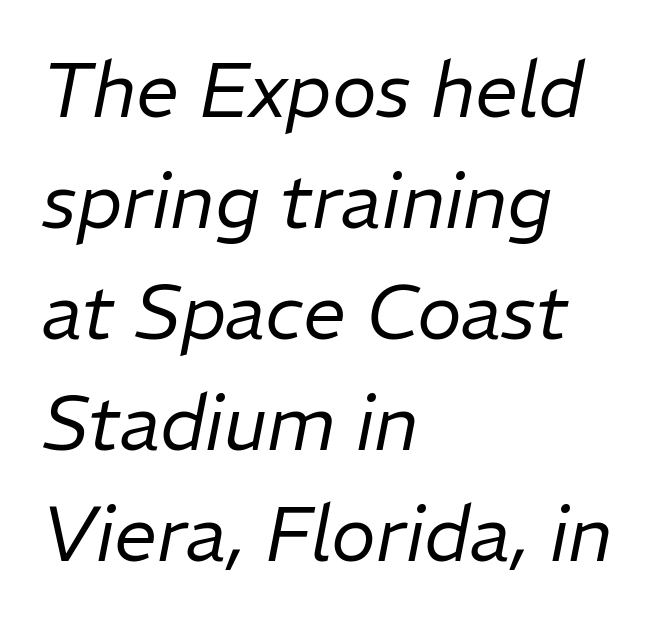
Q: Is the text bold? A: No.
Q: Is the text italic (slanted)? A: Yes, it leans right by about 11 degrees.
Q: Is the text underlined? A: No.
Q: How is the paragraph aligned? A: Left-aligned.
Q: Is the spacing between letters normal or unusually wide? A: Normal.
Q: Is the spacing between lines tight, normal or loose? A: Normal.
Q: Width (condensed, normal, or wide)? A: Normal.
Q: Stroke contrast? A: Low.
Q: x-height? A: Medium.
Q: Monospaced? A: No.
